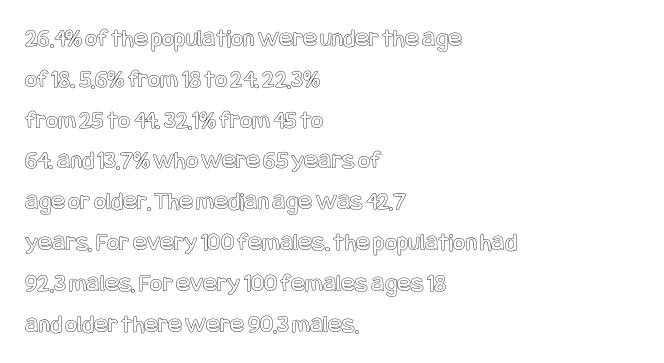
The space between consecutive lines is moderate. This sample uses plain, unmodified letter spacing. Layout note: lines flush left. No italicization has been applied; the sample stays upright. The passage shown is not underscored anywhere.
